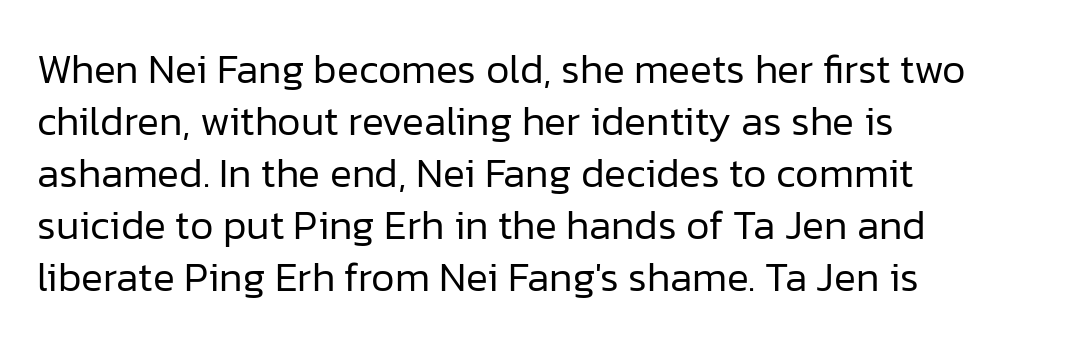
Q: Is the text bold? A: No.
Q: Is the text italic (slanted)? A: No, it is upright.
Q: Is the typeface a serif or a sans-serif typeface? A: Sans-serif.
Q: Is the text underlined? A: No.
Q: How is the paragraph aligned? A: Left-aligned.
Q: Is the spacing between letters normal or unusually wide? A: Normal.
Q: Is the spacing between lines tight, normal or loose? A: Normal.
Q: Width (condensed, normal, or wide)? A: Normal.
Q: Stroke contrast? A: Low.
Q: x-height? A: Medium.
Q: Monospaced? A: No.
